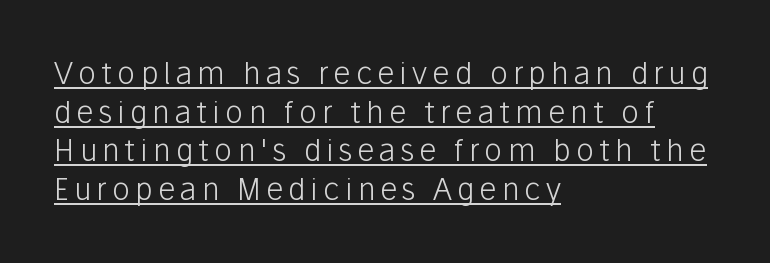
The image shows 30 px light sans-serif type, upright; set left-aligned, normal line spacing (1.29x), underlined; low stroke contrast and a medium x-height.
